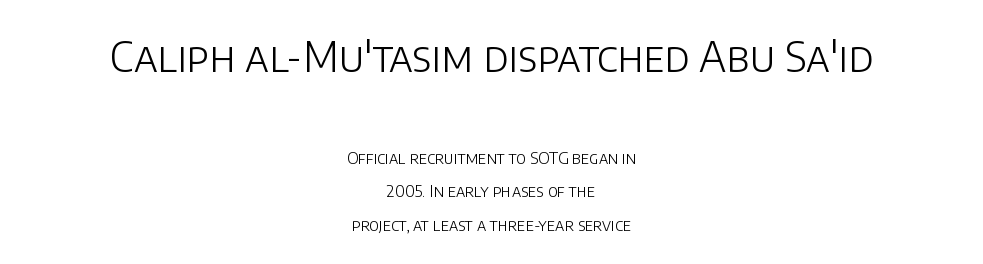
Q: Is the text bold? A: No.
Q: Is the text italic (slanted)? A: No, it is upright.
Q: Is the typeface a serif or a sans-serif typeface? A: Sans-serif.
Q: Is the text underlined? A: No.
Q: How is the paragraph aligned? A: Centered.
Q: Is the spacing between letters normal or unusually wide? A: Normal.
Q: Is the spacing between lines tight, normal or loose? A: Loose.
Q: Which block of text is set in a larger size, the first (top) or the second (bottom)? A: The first (top) one.
Q: Width (condensed, normal, or wide)? A: Normal.
Q: Stroke contrast? A: Low.
Q: x-height? A: Large.
Q: Monospaced? A: No.
